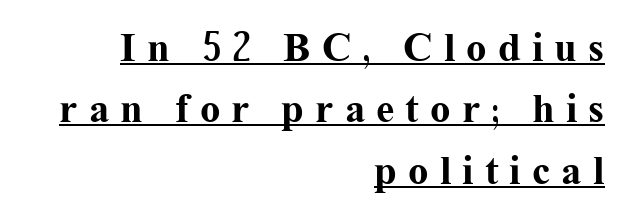
{"serif": "yes", "italic": "no", "bold": "yes", "weight": "bold", "width": "normal", "stroke_contrast": "medium", "x_height": "medium", "monospaced": "no", "underline": "yes", "align": "right", "line_spacing": "normal", "line_spacing_ratio": 1.5, "letter_spacing": "wide", "letter_spacing_em": 0.27, "glyph_px": 41}
